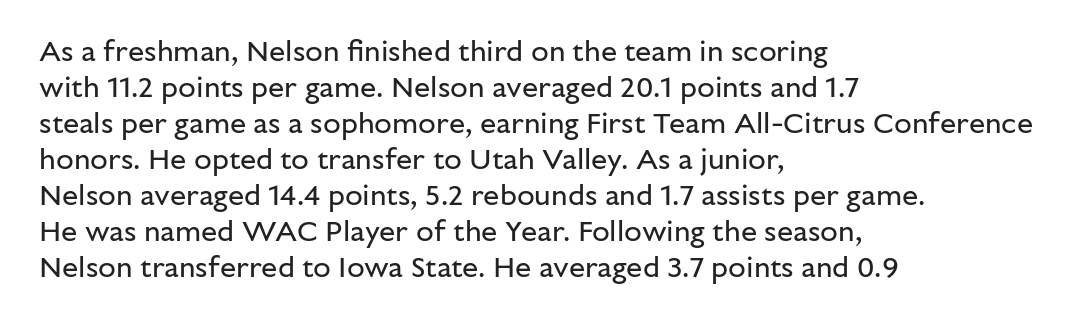
{"serif": "no", "italic": "no", "bold": "no", "weight": "regular", "width": "normal", "stroke_contrast": "low", "x_height": "medium", "monospaced": "no", "underline": "no", "align": "left", "line_spacing_ratio": 1.24, "letter_spacing": "normal", "letter_spacing_em": 0.0, "glyph_px": 29}
